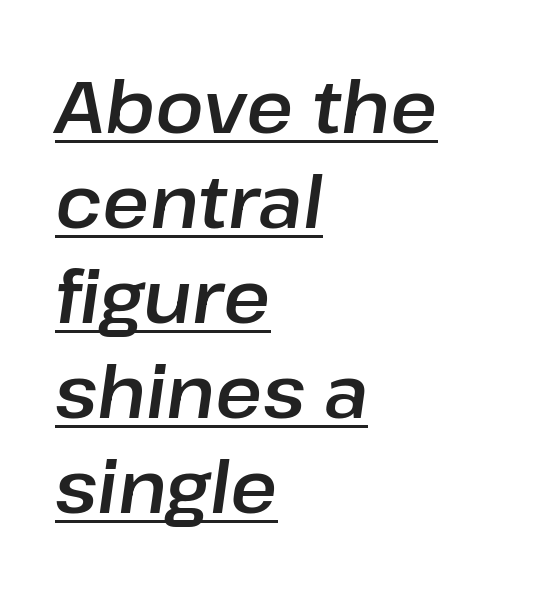
Q: Is the text italic (slanted)? A: Yes, it leans right by about 8 degrees.
Q: Is the text underlined? A: Yes.
Q: How is the paragraph aligned? A: Left-aligned.
Q: Is the spacing between letters normal or unusually wide? A: Normal.
Q: Is the spacing between lines tight, normal or loose? A: Normal.
Q: Width (condensed, normal, or wide)? A: Normal.
Q: Stroke contrast? A: Low.
Q: x-height? A: Medium.
Q: Monospaced? A: No.
